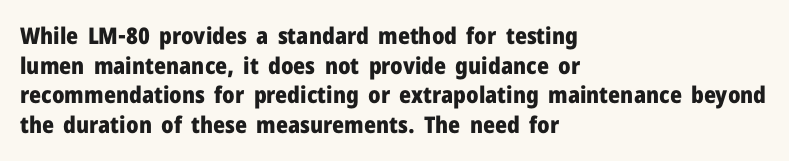
Q: Is the text bold? A: Yes.
Q: Is the text italic (slanted)? A: No, it is upright.
Q: Is the text underlined? A: No.
Q: How is the paragraph aligned? A: Left-aligned.
Q: Is the spacing between letters normal or unusually wide? A: Normal.
Q: Is the spacing between lines tight, normal or loose? A: Normal.
